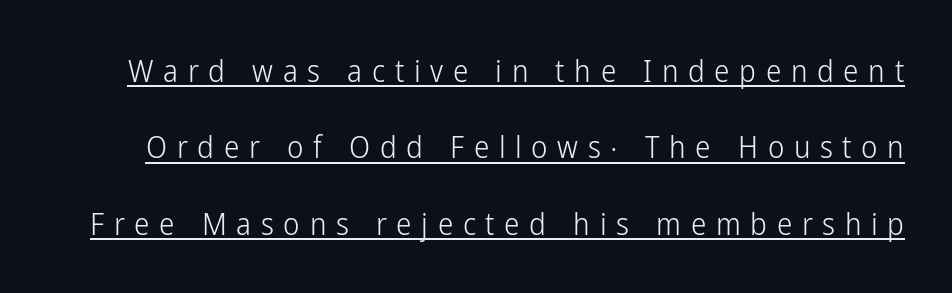
{"serif": "no", "italic": "no", "bold": "no", "weight": "light", "width": "condensed", "stroke_contrast": "low", "x_height": "medium", "monospaced": "no", "underline": "yes", "line_spacing": "loose", "line_spacing_ratio": 2.46, "letter_spacing": "wide", "letter_spacing_em": 0.31, "glyph_px": 31}
